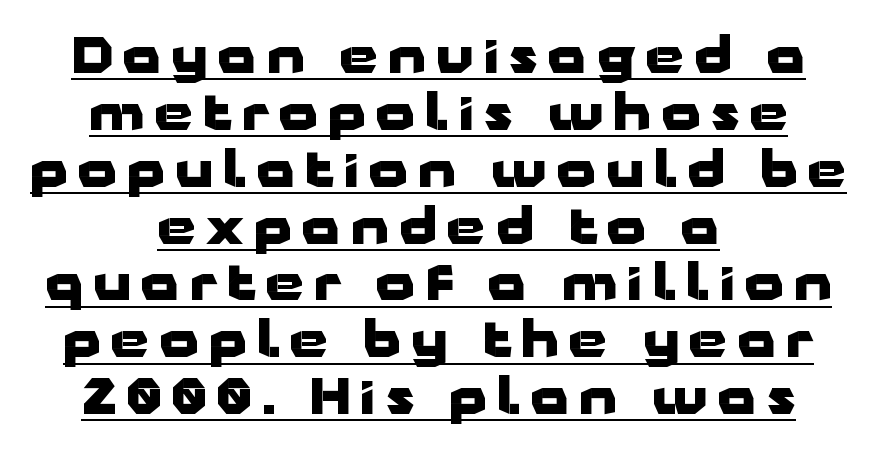
{"serif": "no", "italic": "no", "bold": "yes", "weight": "heavy", "width": "wide", "stroke_contrast": "low", "x_height": "medium", "monospaced": "no", "underline": "yes", "align": "center", "line_spacing_ratio": 1.16, "letter_spacing": "wide", "letter_spacing_em": 0.21, "glyph_px": 49}
